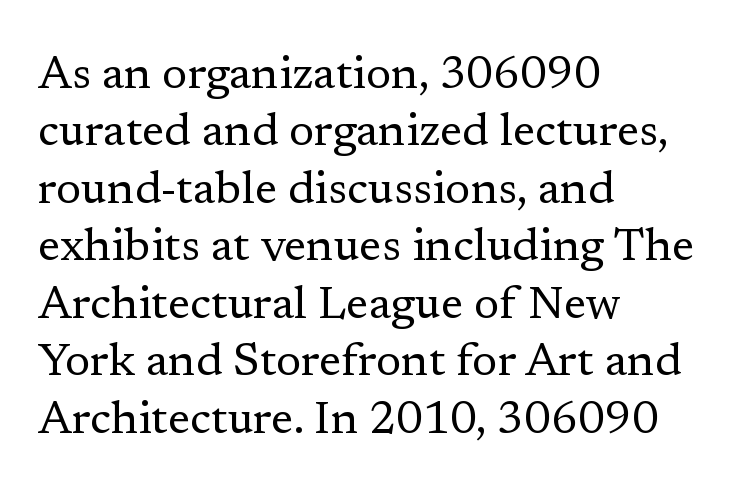
The image shows 46 px regular-weight serif type, upright; set left-aligned, normal line spacing (1.25x), normal letter spacing, not underlined; low stroke contrast and a medium x-height.
